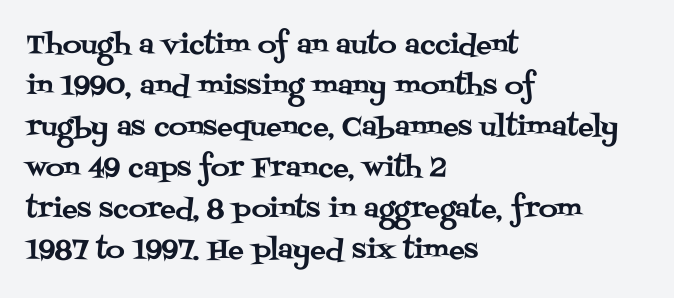
Descenders hang freely into open space. The font's upright variant was chosen for this text. Alignment: flush left. Leading: standard. The letterforms sit shoulder to shoulder at normal distance.
